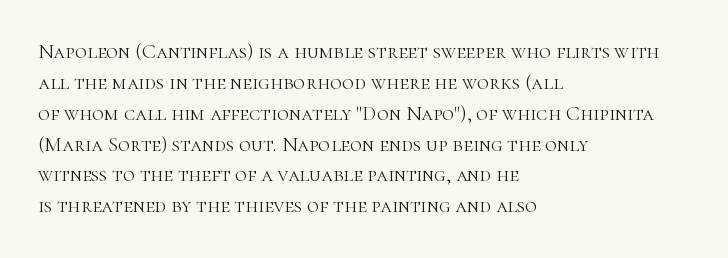
The image shows 21 px text type, upright; set left-aligned, normal line spacing (1.47x), normal letter spacing, not underlined.
